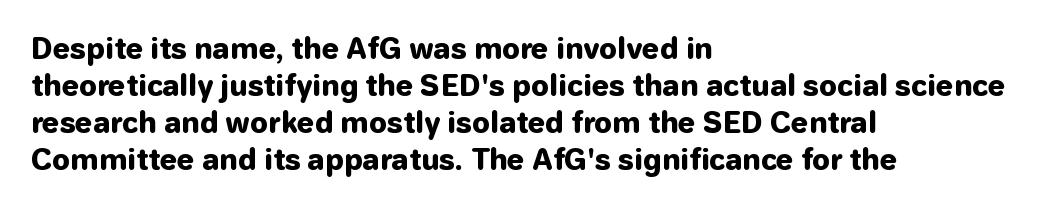
Q: Is the text bold? A: Yes.
Q: Is the text italic (slanted)? A: No, it is upright.
Q: Is the typeface a serif or a sans-serif typeface? A: Sans-serif.
Q: Is the text underlined? A: No.
Q: How is the paragraph aligned? A: Left-aligned.
Q: Is the spacing between letters normal or unusually wide? A: Normal.
Q: Is the spacing between lines tight, normal or loose? A: Normal.
Q: Width (condensed, normal, or wide)? A: Normal.
Q: Stroke contrast? A: Low.
Q: x-height? A: Medium.
Q: Monospaced? A: No.
